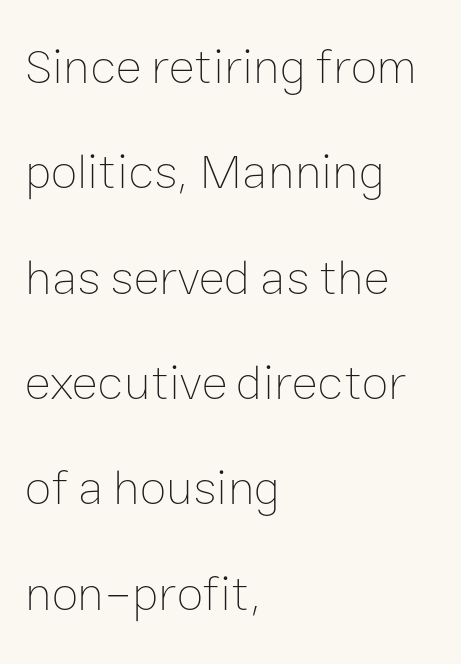
{"italic": "no", "bold": "no", "weight": "thin", "width": "normal", "stroke_contrast": "low", "x_height": "medium", "monospaced": "no", "underline": "no", "align": "left", "line_spacing": "loose", "line_spacing_ratio": 2.15, "letter_spacing": "normal", "letter_spacing_em": 0.0, "glyph_px": 49}
